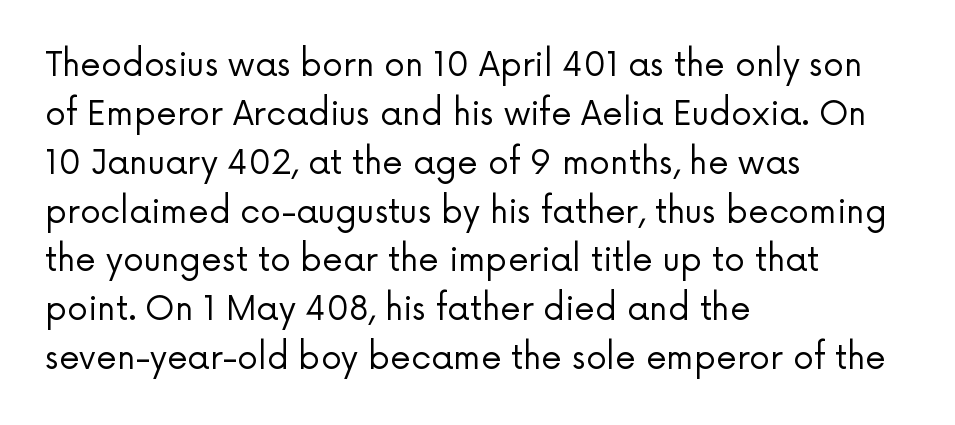
{"serif": "no", "italic": "no", "bold": "no", "weight": "regular", "width": "normal", "stroke_contrast": "low", "x_height": "medium", "monospaced": "no", "underline": "no", "align": "left", "line_spacing": "normal", "line_spacing_ratio": 1.48, "letter_spacing": "normal", "letter_spacing_em": 0.0, "glyph_px": 33}
